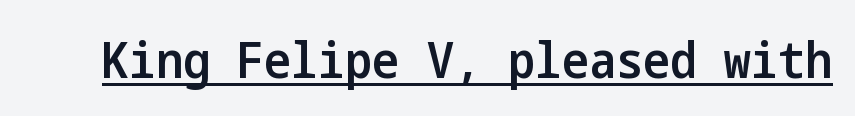
The image shows 51 px semibold, condensed sans-serif type, upright; set normal letter spacing, underlined; low stroke contrast and a medium x-height.
